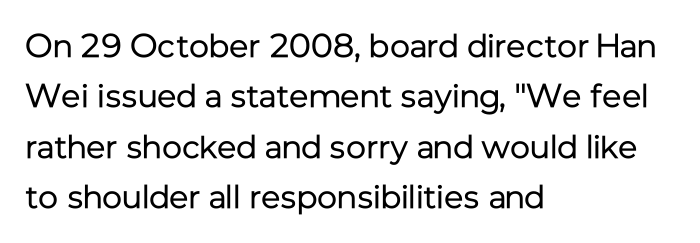
The image shows 33 px regular-weight sans-serif type, upright; set left-aligned, normal line spacing (1.53x), normal letter spacing, not underlined; low stroke contrast and a medium x-height.
